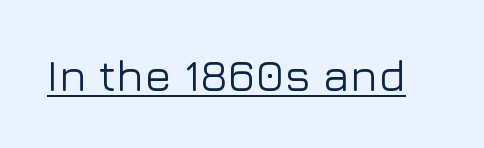
Q: Is the text italic (slanted)? A: No, it is upright.
Q: Is the typeface a serif or a sans-serif typeface? A: Sans-serif.
Q: Is the text underlined? A: Yes.
Q: Is the spacing between letters normal or unusually wide? A: Normal.
Q: Width (condensed, normal, or wide)? A: Normal.
Q: Stroke contrast? A: Low.
Q: x-height? A: Medium.
Q: Monospaced? A: No.
